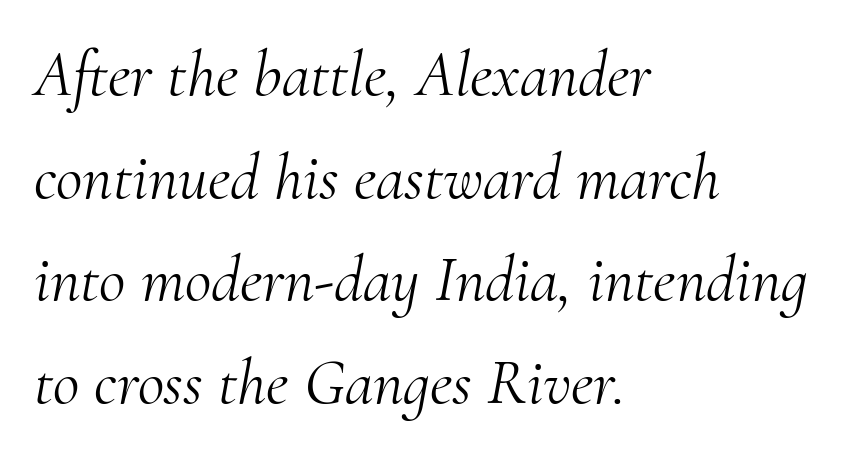
{"serif": "yes", "italic": "yes", "lean": "right", "slant_degrees": 10, "bold": "no", "weight": "light", "width": "normal", "stroke_contrast": "medium", "x_height": "small", "monospaced": "no", "underline": "no", "align": "left", "line_spacing": "normal", "line_spacing_ratio": 1.58, "letter_spacing": "normal", "letter_spacing_em": 0.0, "glyph_px": 65}
